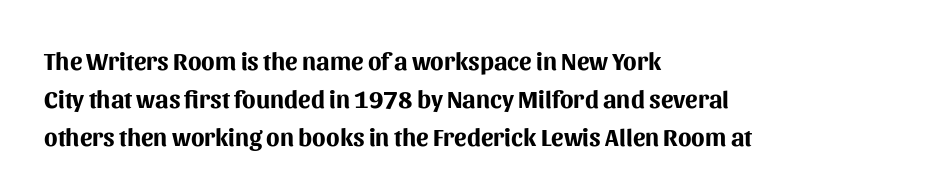
The image shows 25 px bold type, upright; set left-aligned, normal line spacing (1.53x), normal letter spacing, not underlined.
